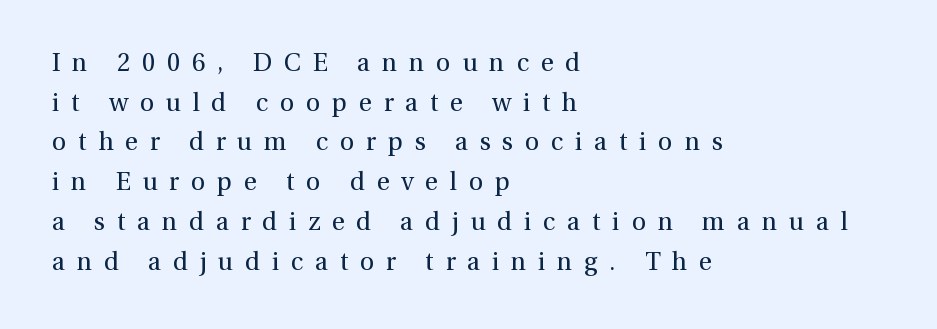
Teacher's note: observe the even left margin — that is flush-left alignment. The letters stand upright; this is a roman face. Loose tracking; the words dissolve into strings of separated letters. The passage shown is not underscored anywhere. A normal amount of white space separates one row of letters from the next.
